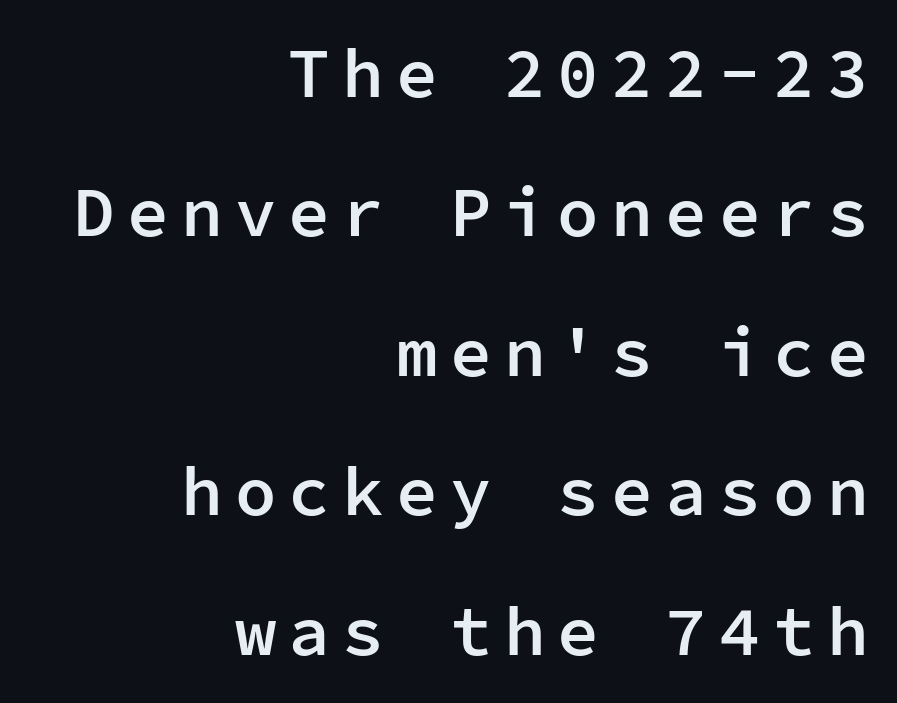
Q: Is the text bold? A: Semi-bold.
Q: Is the text italic (slanted)? A: No, it is upright.
Q: Is the typeface a serif or a sans-serif typeface? A: Sans-serif.
Q: Is the text underlined? A: No.
Q: How is the paragraph aligned? A: Right-aligned.
Q: Is the spacing between lines tight, normal or loose? A: Loose.
Q: Width (condensed, normal, or wide)? A: Normal.
Q: Stroke contrast? A: Low.
Q: x-height? A: Medium.
Q: Monospaced? A: Yes.
